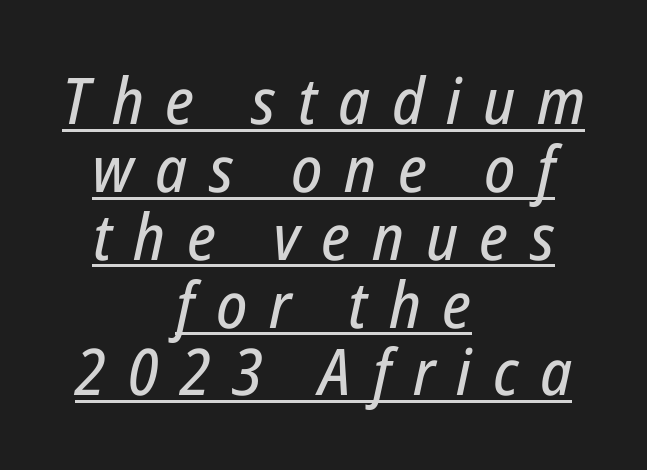
The image shows 64 px condensed type, italic (leaning right); set centered, tight line spacing (1.06x), unusually wide letter spacing (+0.34 em), underlined; low stroke contrast and a medium x-height.
